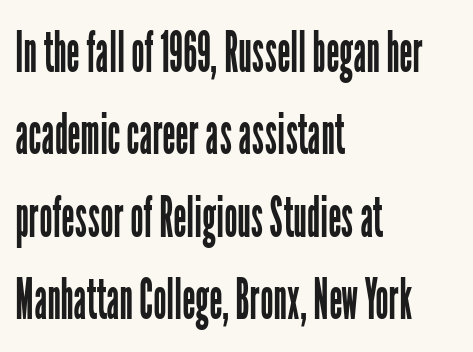
{"serif": "no", "italic": "no", "bold": "no", "weight": "regular", "width": "condensed", "stroke_contrast": "low", "x_height": "medium", "monospaced": "no", "underline": "no", "align": "left", "line_spacing": "normal", "line_spacing_ratio": 1.42, "letter_spacing": "normal", "letter_spacing_em": 0.0, "glyph_px": 58}
